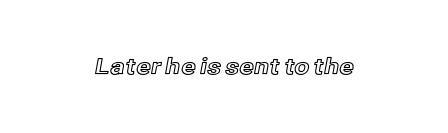
{"underline": "no", "letter_spacing": "normal", "letter_spacing_em": 0.0, "glyph_px": 22}
